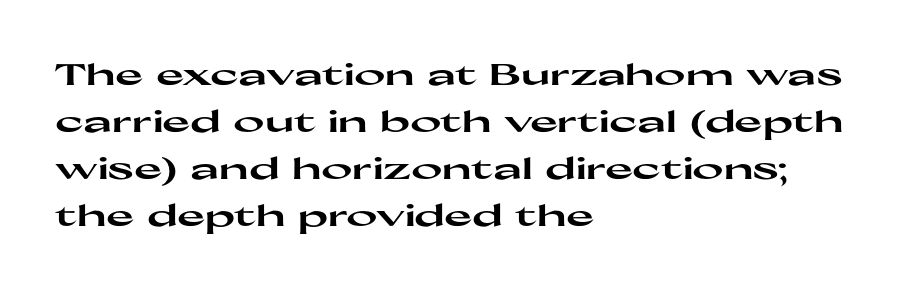
The image shows 30 px heavy, wide sans-serif type, upright; set left-aligned, normal line spacing (1.57x), normal letter spacing, not underlined; high stroke contrast and a medium x-height.
